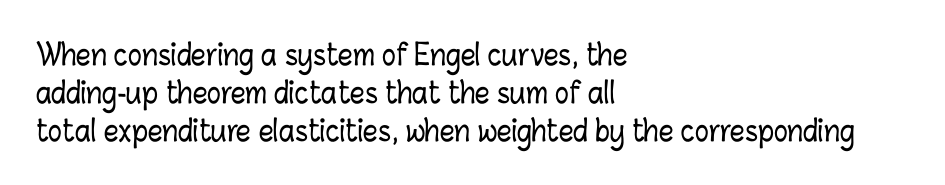
Q: Is the text italic (slanted)? A: No, it is upright.
Q: Is the text underlined? A: No.
Q: How is the paragraph aligned? A: Left-aligned.
Q: Is the spacing between letters normal or unusually wide? A: Normal.
Q: Is the spacing between lines tight, normal or loose? A: Normal.
Q: Width (condensed, normal, or wide)? A: Condensed.
Q: Stroke contrast? A: Low.
Q: x-height? A: Medium.
Q: Monospaced? A: No.
